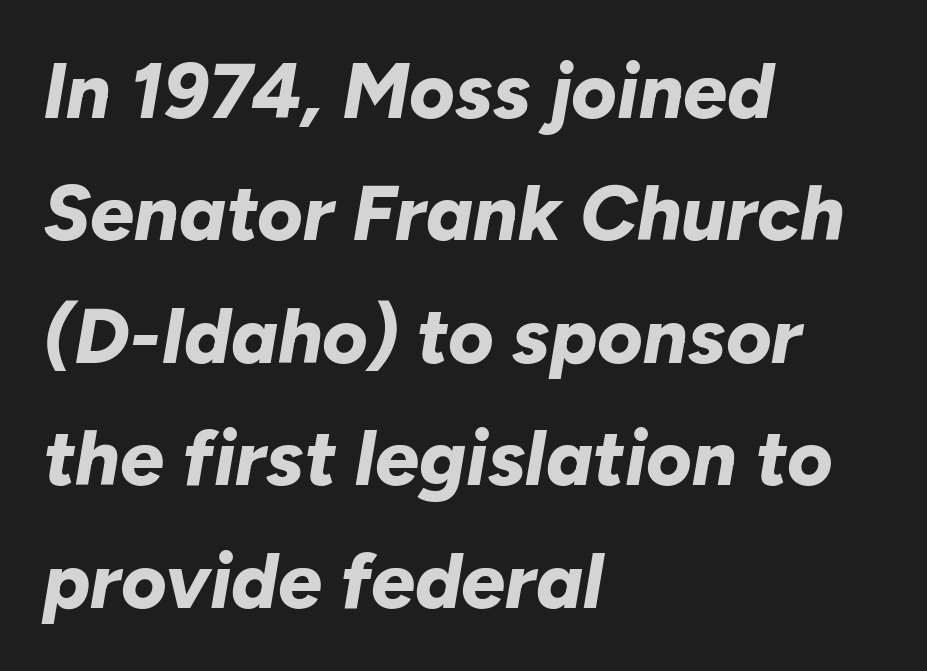
{"italic": "yes", "lean": "right", "slant_degrees": 10, "bold": "yes", "weight": "bold", "width": "normal", "stroke_contrast": "low", "x_height": "medium", "monospaced": "no", "underline": "no", "align": "left", "line_spacing": "normal", "line_spacing_ratio": 1.57, "letter_spacing": "normal", "letter_spacing_em": 0.0, "glyph_px": 78}
